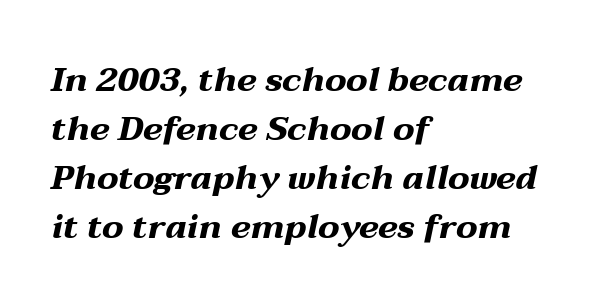
Q: Is the text bold? A: Yes.
Q: Is the text italic (slanted)? A: Yes, it leans right by about 12 degrees.
Q: Is the text underlined? A: No.
Q: How is the paragraph aligned? A: Left-aligned.
Q: Is the spacing between letters normal or unusually wide? A: Normal.
Q: Is the spacing between lines tight, normal or loose? A: Normal.
Q: Width (condensed, normal, or wide)? A: Wide.
Q: Stroke contrast? A: Medium.
Q: x-height? A: Medium.
Q: Monospaced? A: No.
